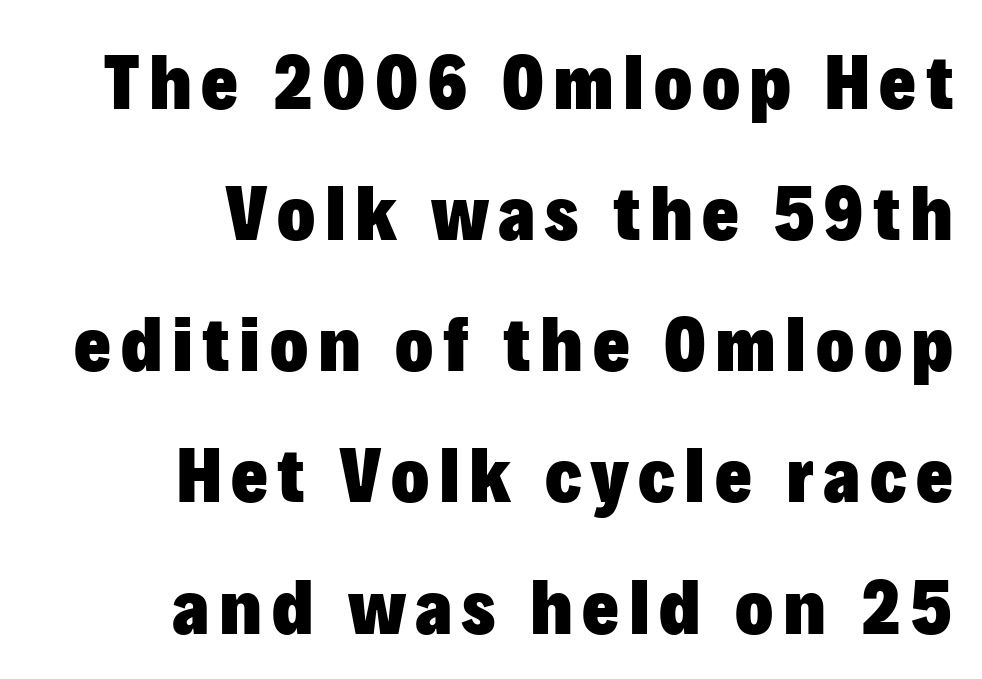
{"serif": "no", "italic": "no", "bold": "yes", "weight": "heavy", "width": "normal", "stroke_contrast": "low", "x_height": "medium", "monospaced": "no", "underline": "no", "align": "right", "line_spacing": "normal", "line_spacing_ratio": 1.66, "glyph_px": 79}
